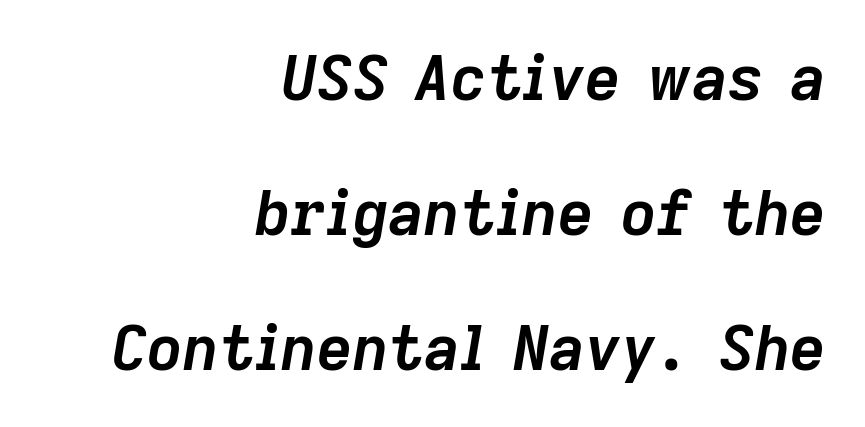
Q: Is the text bold? A: Yes.
Q: Is the text italic (slanted)? A: Yes, it leans right by about 9 degrees.
Q: Is the text underlined? A: No.
Q: How is the paragraph aligned? A: Right-aligned.
Q: Is the spacing between letters normal or unusually wide? A: Normal.
Q: Is the spacing between lines tight, normal or loose? A: Loose.
Q: Width (condensed, normal, or wide)? A: Normal.
Q: Stroke contrast? A: Low.
Q: x-height? A: Medium.
Q: Monospaced? A: No.
